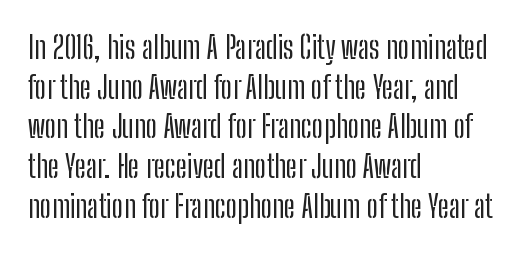
The image shows 31 px condensed sans-serif type, upright; set left-aligned, normal line spacing (1.28x), normal letter spacing, not underlined; low stroke contrast and a medium x-height.
